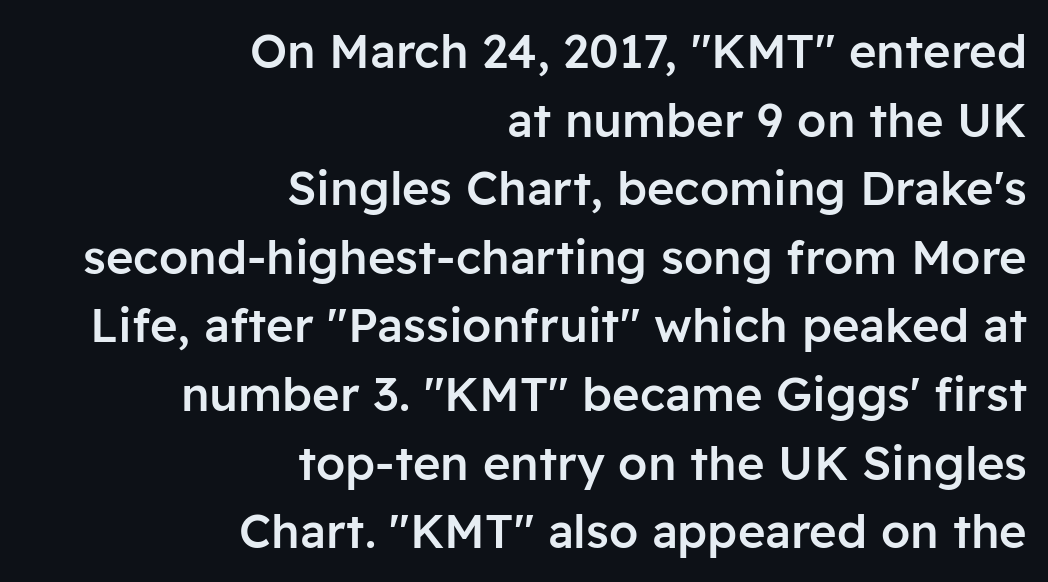
Q: Is the text bold? A: Semi-bold.
Q: Is the text italic (slanted)? A: No, it is upright.
Q: Is the typeface a serif or a sans-serif typeface? A: Sans-serif.
Q: Is the text underlined? A: No.
Q: How is the paragraph aligned? A: Right-aligned.
Q: Is the spacing between letters normal or unusually wide? A: Normal.
Q: Is the spacing between lines tight, normal or loose? A: Normal.
Q: Width (condensed, normal, or wide)? A: Normal.
Q: Stroke contrast? A: Low.
Q: x-height? A: Medium.
Q: Monospaced? A: No.
